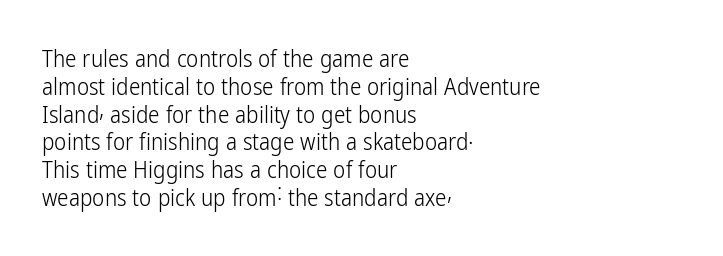
Q: Is the text bold? A: No.
Q: Is the text italic (slanted)? A: No, it is upright.
Q: Is the text underlined? A: No.
Q: How is the paragraph aligned? A: Left-aligned.
Q: Is the spacing between letters normal or unusually wide? A: Normal.
